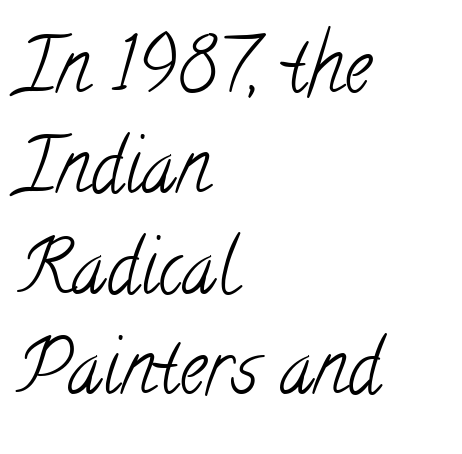
{"serif": "yes", "bold": "no", "weight": "light", "width": "condensed", "stroke_contrast": "low", "x_height": "small", "monospaced": "no", "underline": "no", "align": "left", "line_spacing": "normal", "line_spacing_ratio": 1.34, "letter_spacing": "normal", "letter_spacing_em": 0.0, "glyph_px": 75}
